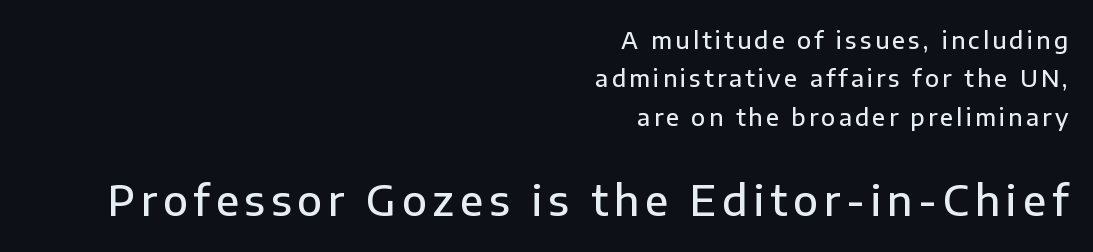
{"serif": "no", "italic": "no", "bold": "semi", "weight": "semibold", "width": "normal", "stroke_contrast": "low", "x_height": "medium", "monospaced": "no", "underline": "no", "align": "right", "line_spacing": "normal", "line_spacing_ratio": 1.67, "larger_block": "second", "size_ratio": 1.78, "glyph_px": 41}
